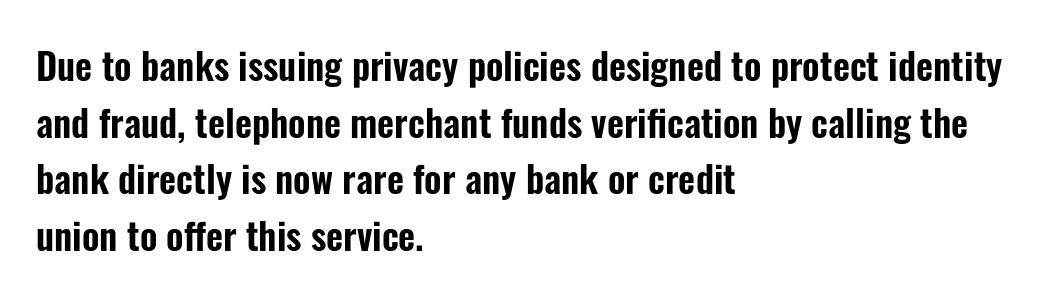
Q: Is the text italic (slanted)? A: No, it is upright.
Q: Is the typeface a serif or a sans-serif typeface? A: Sans-serif.
Q: Is the text underlined? A: No.
Q: How is the paragraph aligned? A: Left-aligned.
Q: Is the spacing between letters normal or unusually wide? A: Normal.
Q: Is the spacing between lines tight, normal or loose? A: Normal.
Q: Width (condensed, normal, or wide)? A: Condensed.
Q: Stroke contrast? A: Low.
Q: x-height? A: Medium.
Q: Monospaced? A: No.
